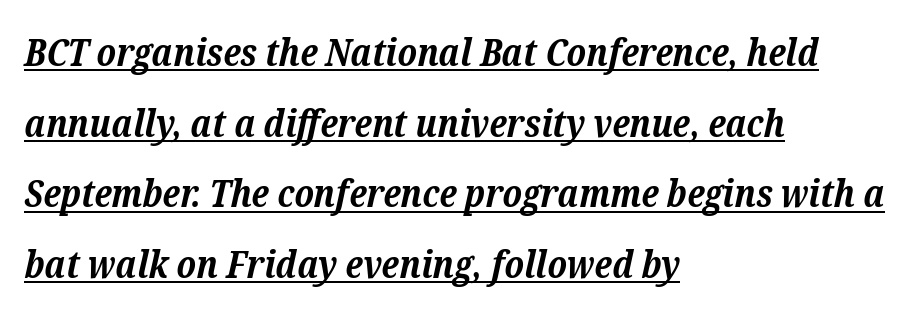
The image shows 39 px bold serif type, italic (leaning right); set left-aligned, line spacing 1.81x, normal letter spacing, underlined; low stroke contrast and a medium x-height.
